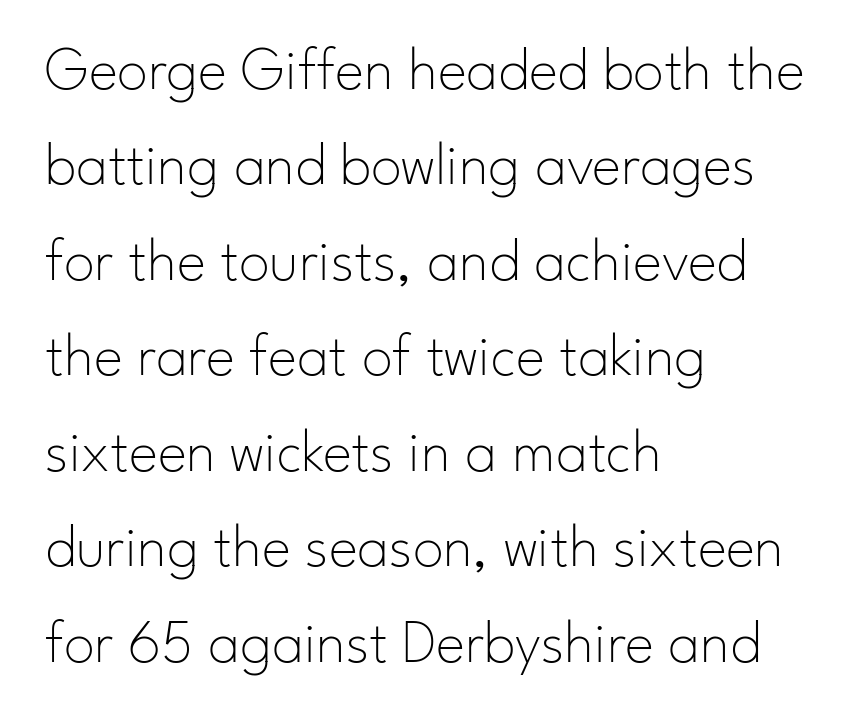
Unmarked baselines from the first word to the last. Interline gaps are of average width in this sample. The ragged edge is on the right, which tells us the setting is flush left. Spacing between characters is what you'd get straight out of the box.
